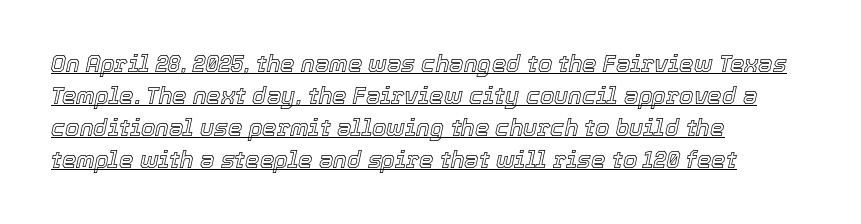
The image shows 23 px text type, italic (leaning right); set left-aligned, normal line spacing (1.39x), normal letter spacing, underlined.
